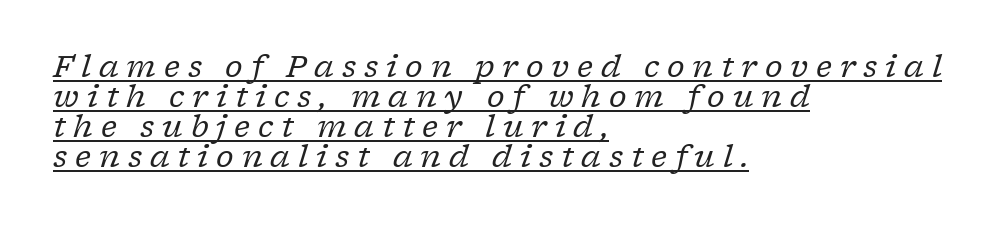
These lines are composed in type with serifs. Here the designer chose a conventional face with non-uniform glyph widths. The rendered words wear a rule along their underside. Weight: not bold — regular or lighter.
